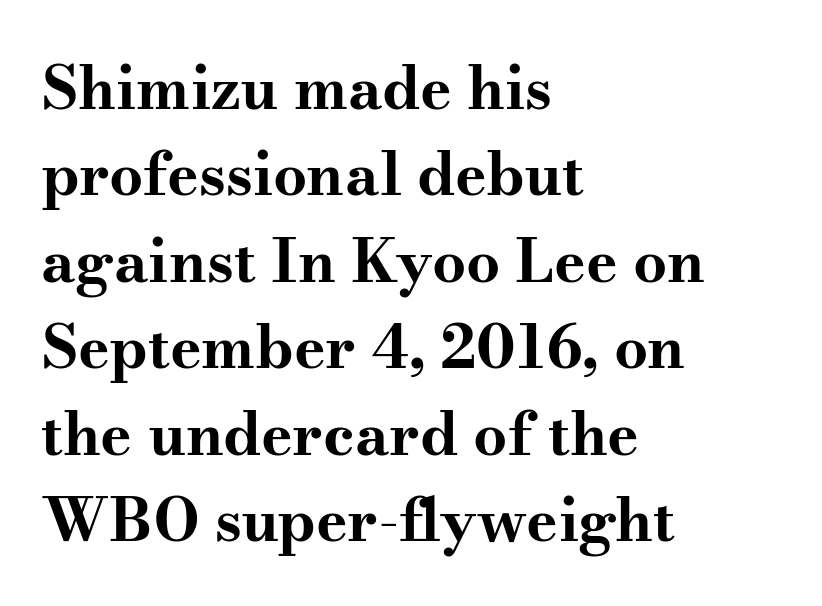
{"serif": "yes", "italic": "no", "bold": "yes", "weight": "bold", "width": "wide", "stroke_contrast": "medium", "x_height": "small", "monospaced": "no", "underline": "no", "align": "left", "line_spacing": "normal", "line_spacing_ratio": 1.44, "letter_spacing": "normal", "letter_spacing_em": 0.0, "glyph_px": 60}
